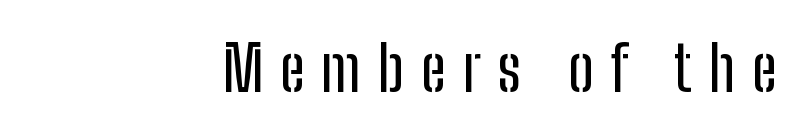
Q: Is the text italic (slanted)? A: No, it is upright.
Q: Is the typeface a serif or a sans-serif typeface? A: Sans-serif.
Q: Is the text underlined? A: No.
Q: How is the paragraph aligned? A: Right-aligned.
Q: Is the spacing between letters normal or unusually wide? A: Unusually wide.
Q: Width (condensed, normal, or wide)? A: Condensed.
Q: Stroke contrast? A: Low.
Q: x-height? A: Medium.
Q: Monospaced? A: No.
